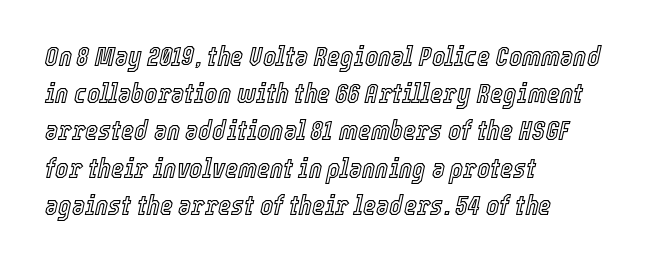
{"italic": "yes", "lean": "right", "slant_degrees": 12, "width": "condensed", "x_height": "medium", "monospaced": "no", "underline": "no", "align": "left", "line_spacing": "normal", "line_spacing_ratio": 1.33, "letter_spacing": "normal", "letter_spacing_em": 0.0, "glyph_px": 28}
